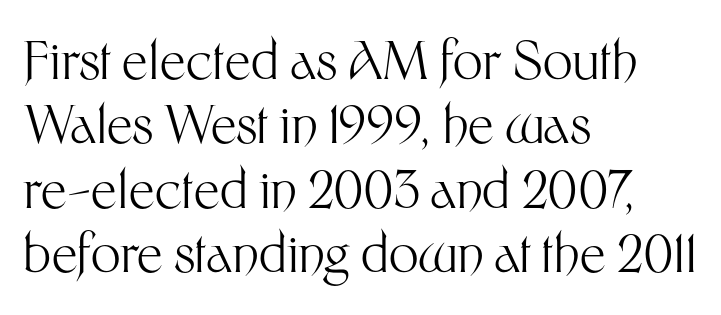
The image shows 52 px light sans-serif type, upright; set left-aligned, line spacing 1.24x, normal letter spacing, not underlined; medium stroke contrast and a medium x-height.
